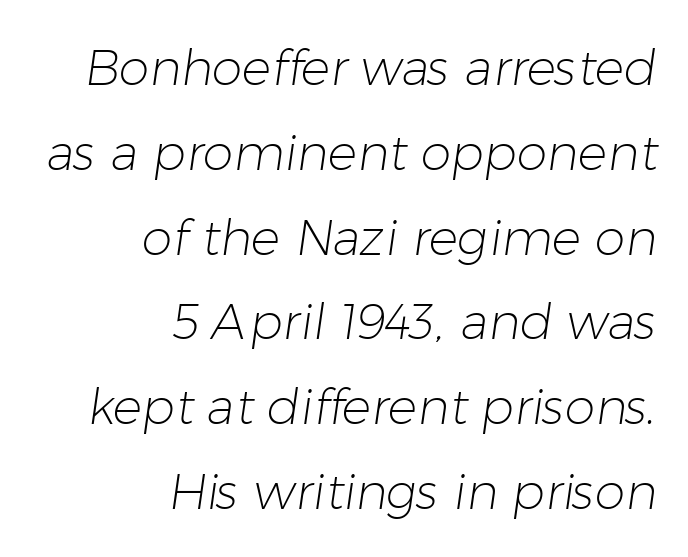
A flush-right, rag-left setting is used for this passage. Is this a heavy cut? Hardly; it is regular or lighter. Letters rest on an invisible, unmarked baseline. What stands out about the letter spacing? Nothing — it is the standard amount. The passage shown is typeset with a sans-serif family. Proportional: the letters do not fall into vertical columns.
